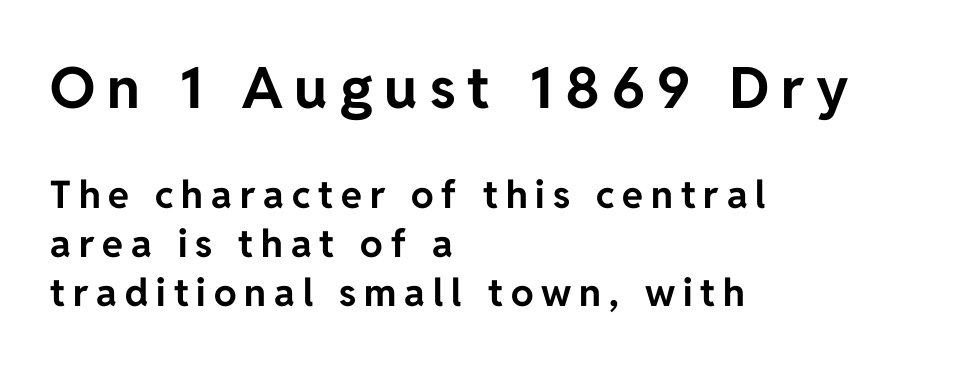
Normally led — the rows are evenly, conventionally spaced. Stroke terminals: plain, sans-serif. Do the characters align in a grid? No, the font is proportional. These lines stack with their left ends in a neat column.
